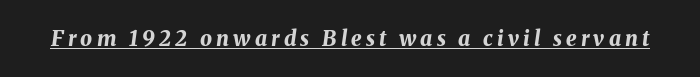
{"italic": "yes", "lean": "right", "slant_degrees": 8, "bold": "yes", "underline": "yes", "letter_spacing": "wide", "letter_spacing_em": 0.2, "glyph_px": 21}
